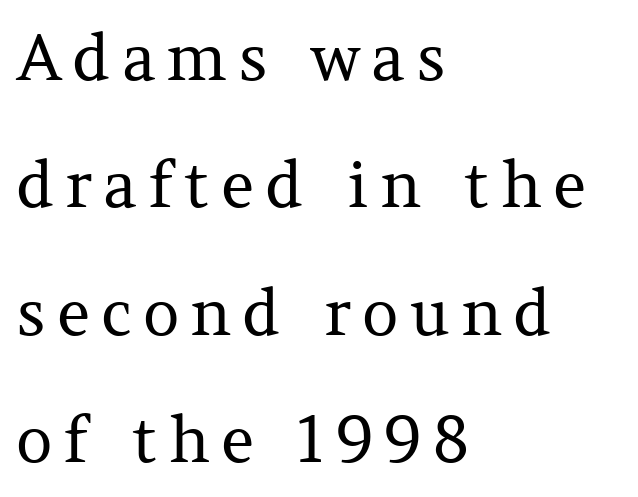
Q: Is the text bold? A: No.
Q: Is the text italic (slanted)? A: No, it is upright.
Q: Is the typeface a serif or a sans-serif typeface? A: Serif.
Q: Is the text underlined? A: No.
Q: How is the paragraph aligned? A: Left-aligned.
Q: Is the spacing between lines tight, normal or loose? A: Loose.
Q: Width (condensed, normal, or wide)? A: Normal.
Q: Stroke contrast? A: Medium.
Q: x-height? A: Medium.
Q: Monospaced? A: No.
